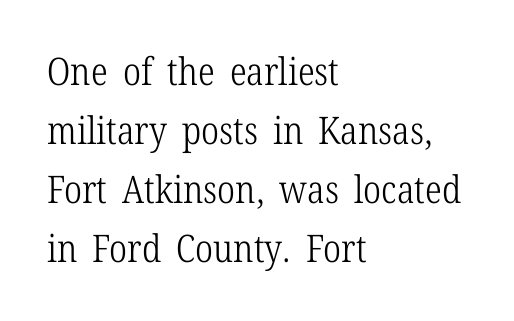
The image shows 38 px light, condensed serif type, upright; set left-aligned, normal line spacing (1.55x), normal letter spacing, not underlined; low stroke contrast and a medium x-height.
